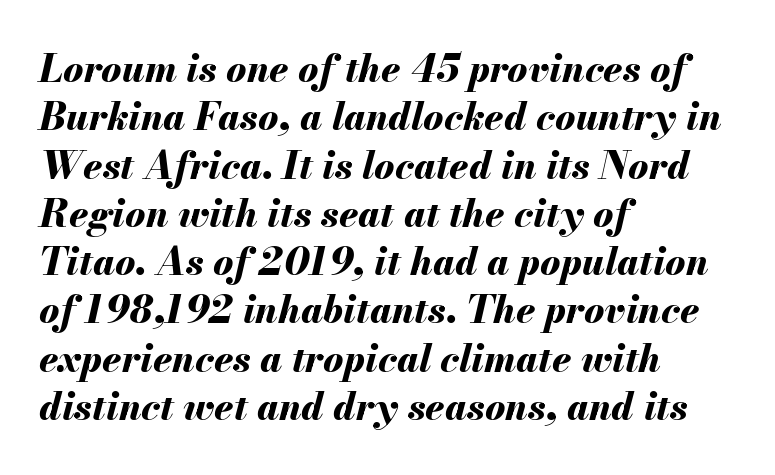
Q: Is the text bold? A: Yes.
Q: Is the text italic (slanted)? A: Yes, it leans right by about 13 degrees.
Q: Is the text underlined? A: No.
Q: How is the paragraph aligned? A: Left-aligned.
Q: Is the spacing between letters normal or unusually wide? A: Normal.
Q: Is the spacing between lines tight, normal or loose? A: Normal.
Q: Width (condensed, normal, or wide)? A: Normal.
Q: Stroke contrast? A: Medium.
Q: x-height? A: Small.
Q: Monospaced? A: No.
